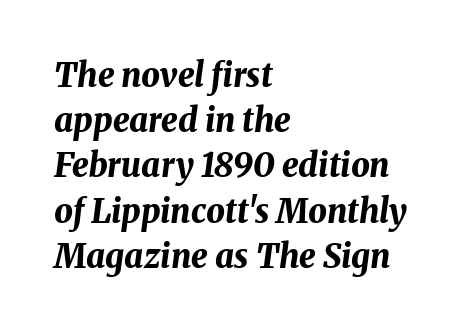
Q: Is the text bold? A: Yes.
Q: Is the text italic (slanted)? A: Yes, it leans right by about 8 degrees.
Q: Is the text underlined? A: No.
Q: How is the paragraph aligned? A: Left-aligned.
Q: Is the spacing between letters normal or unusually wide? A: Normal.
Q: Is the spacing between lines tight, normal or loose? A: Normal.
Q: Width (condensed, normal, or wide)? A: Normal.
Q: Stroke contrast? A: Medium.
Q: x-height? A: Medium.
Q: Monospaced? A: No.
